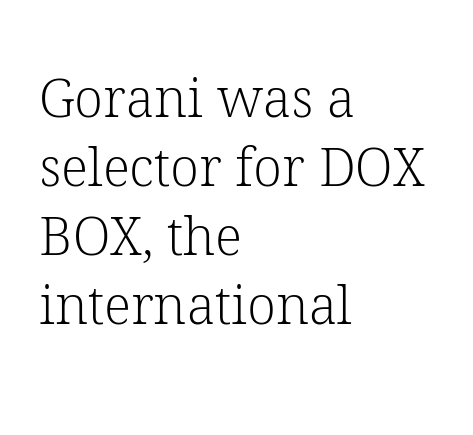
The image shows 53 px light serif type, upright; set left-aligned, normal line spacing (1.3x), normal letter spacing, not underlined; low stroke contrast and a medium x-height.
